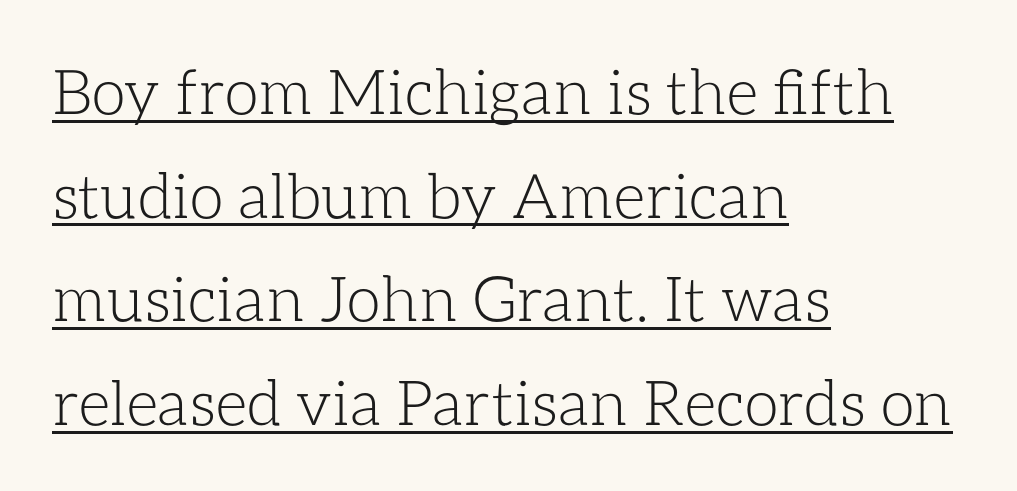
Q: Is the text bold? A: No.
Q: Is the text italic (slanted)? A: No, it is upright.
Q: Is the text underlined? A: Yes.
Q: How is the paragraph aligned? A: Left-aligned.
Q: Is the spacing between letters normal or unusually wide? A: Normal.
Q: Is the spacing between lines tight, normal or loose? A: Normal.
Q: Width (condensed, normal, or wide)? A: Normal.
Q: Stroke contrast? A: Low.
Q: x-height? A: Medium.
Q: Monospaced? A: No.
